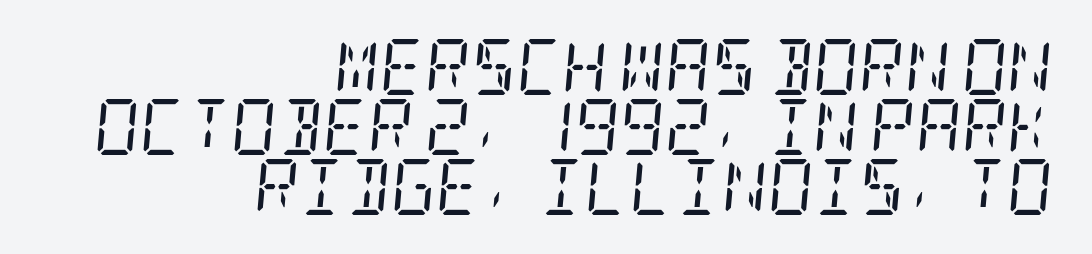
The passage shown leans; its letterforms are oblique. Quick note: interline space is minimal. In terms of letterform style, serifs are clearly present. No letter is thick-stroked: the sample isn't bold.
